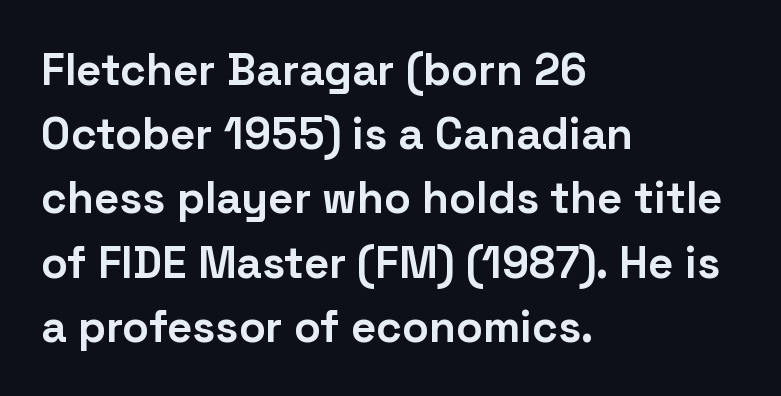
The image shows 44 px bold sans-serif type, upright; set left-aligned, normal line spacing (1.46x), normal letter spacing, not underlined; low stroke contrast and a medium x-height.
